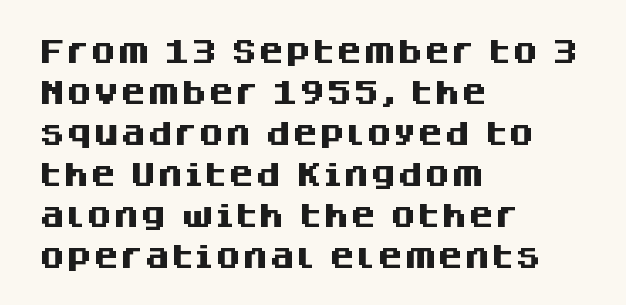
Line beginnings align vertically; line endings do not. Between one letter and the next there's only the usual sliver of space. Notice how descenders clear the ascenders below comfortably — that's standard leading. Does the lettering tilt? It doesn't — this is upright. Letters rest on an invisible, unmarked baseline.
